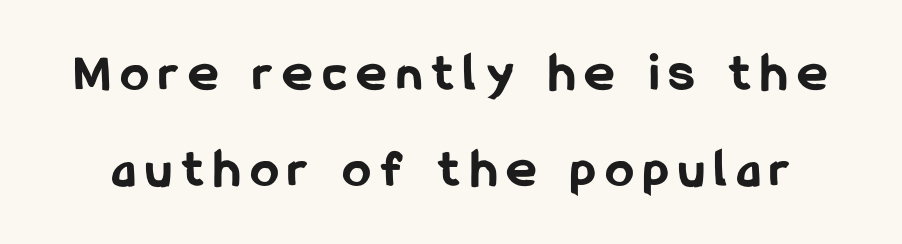
The image shows 55 px bold, condensed sans-serif type, upright; set line spacing 1.75x, unusually wide letter spacing (+0.2 em), not underlined; low stroke contrast and a medium x-height.
